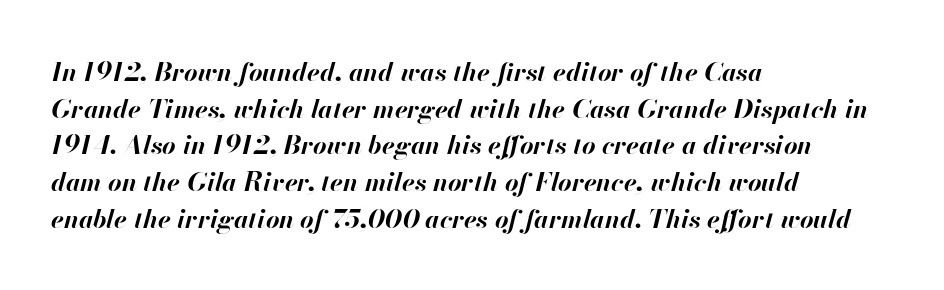
The image shows 26 px bold type, italic (leaning right); set left-aligned, normal line spacing (1.41x), normal letter spacing, not underlined.
